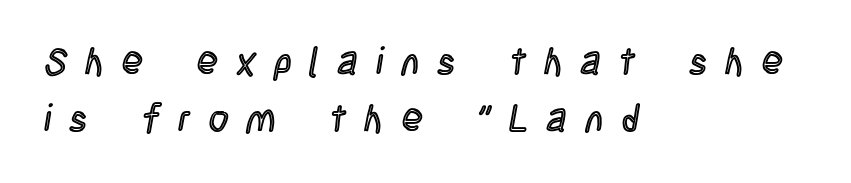
Q: Is the text italic (slanted)? A: Yes.
Q: Is the text underlined? A: No.
Q: How is the paragraph aligned? A: Left-aligned.
Q: Is the spacing between letters normal or unusually wide? A: Unusually wide.
Q: Is the spacing between lines tight, normal or loose? A: Normal.
Q: Width (condensed, normal, or wide)? A: Condensed.
Q: x-height? A: Large.
Q: Monospaced? A: No.
